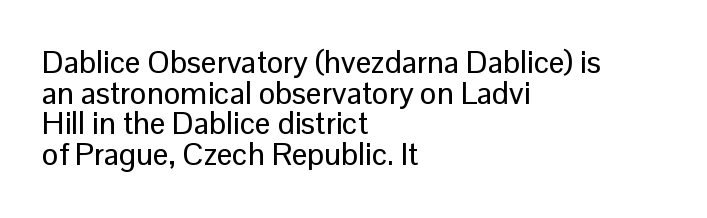
Q: Is the text italic (slanted)? A: No, it is upright.
Q: Is the typeface a serif or a sans-serif typeface? A: Sans-serif.
Q: Is the text underlined? A: No.
Q: How is the paragraph aligned? A: Left-aligned.
Q: Is the spacing between letters normal or unusually wide? A: Normal.
Q: Is the spacing between lines tight, normal or loose? A: Tight.
Q: Width (condensed, normal, or wide)? A: Normal.
Q: Stroke contrast? A: Low.
Q: x-height? A: Medium.
Q: Monospaced? A: No.
